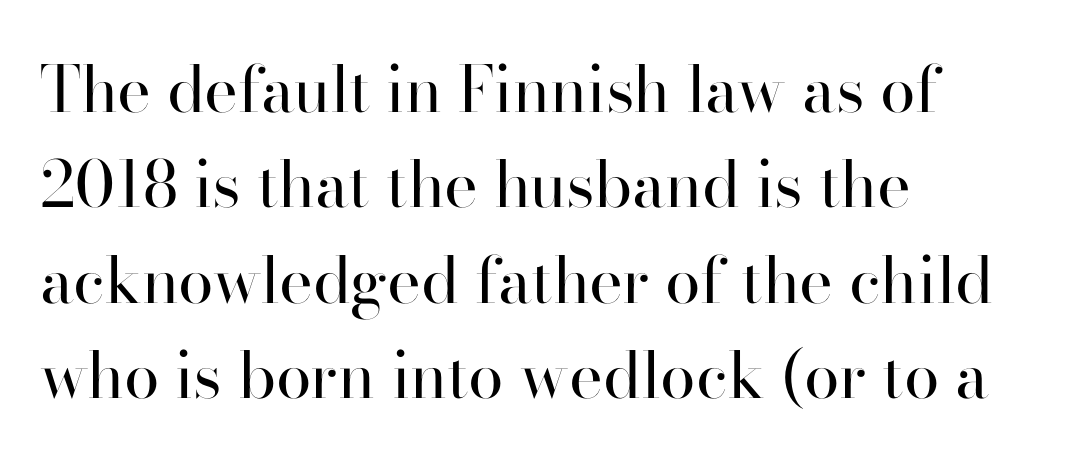
{"serif": "yes", "italic": "no", "bold": "no", "weight": "regular", "width": "normal", "stroke_contrast": "high", "x_height": "small", "monospaced": "no", "underline": "no", "align": "left", "line_spacing": "normal", "line_spacing_ratio": 1.49, "letter_spacing": "normal", "letter_spacing_em": 0.0, "glyph_px": 64}
